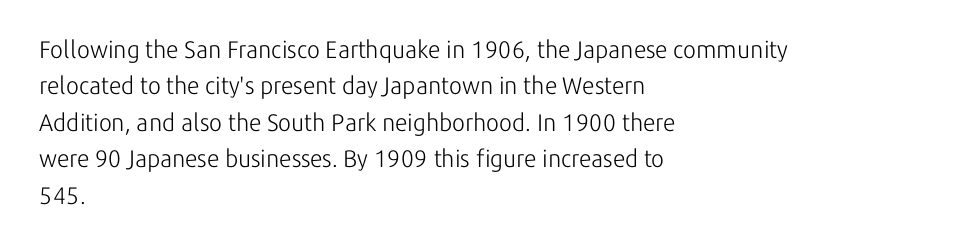
Q: Is the text bold? A: No.
Q: Is the text italic (slanted)? A: No, it is upright.
Q: Is the text underlined? A: No.
Q: How is the paragraph aligned? A: Left-aligned.
Q: Is the spacing between letters normal or unusually wide? A: Normal.
Q: Is the spacing between lines tight, normal or loose? A: Normal.
